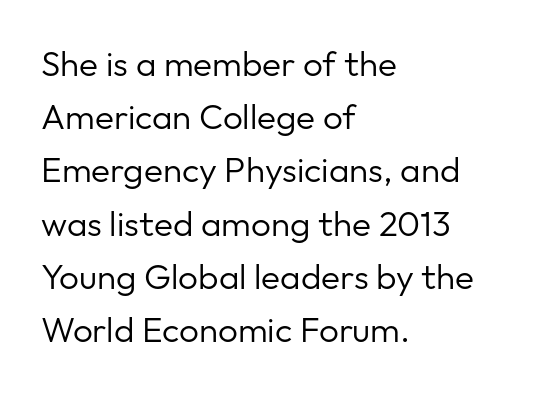
The image shows 35 px regular-weight sans-serif type, upright; set left-aligned, normal line spacing (1.52x), normal letter spacing, not underlined; low stroke contrast and a medium x-height.
